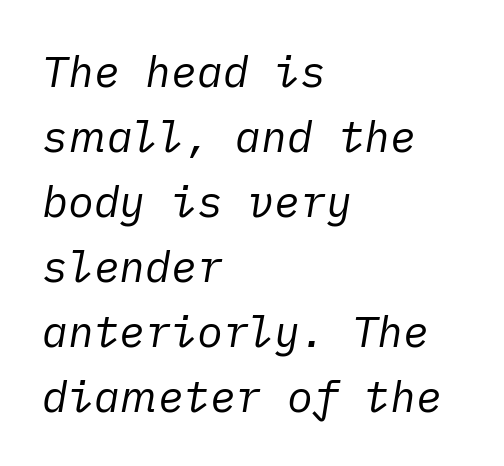
{"italic": "yes", "lean": "right", "slant_degrees": 10, "bold": "no", "weight": "regular", "width": "normal", "stroke_contrast": "low", "x_height": "medium", "underline": "no", "align": "left", "line_spacing": "normal", "line_spacing_ratio": 1.51, "letter_spacing": "normal", "letter_spacing_em": 0.0, "glyph_px": 43}
